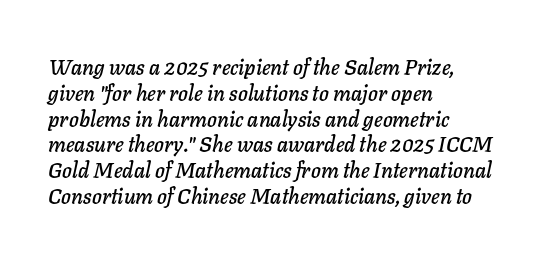
The image shows 21 px text type, italic (leaning right); set left-aligned, line spacing 1.23x, normal letter spacing, not underlined.
